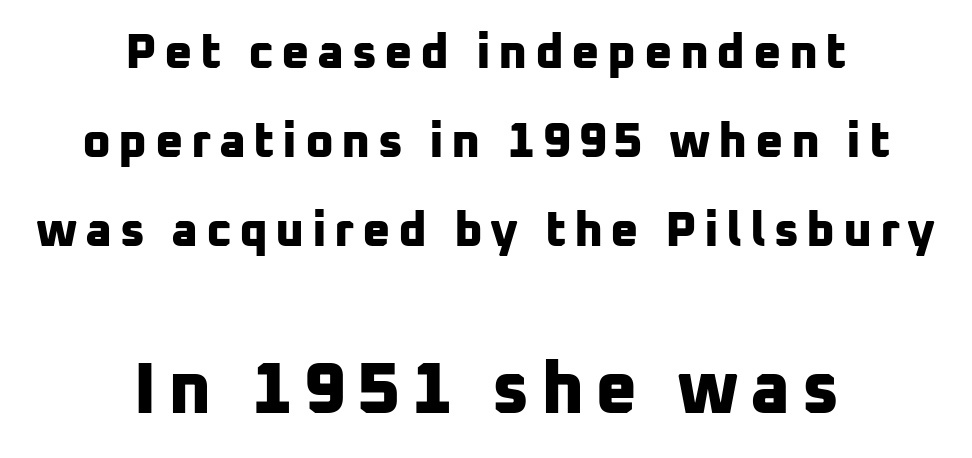
{"serif": "no", "bold": "yes", "weight": "bold", "width": "normal", "stroke_contrast": "low", "x_height": "medium", "monospaced": "no", "underline": "no", "align": "center", "line_spacing_ratio": 1.82, "larger_block": "second", "size_ratio": 1.49, "glyph_px": 73}
